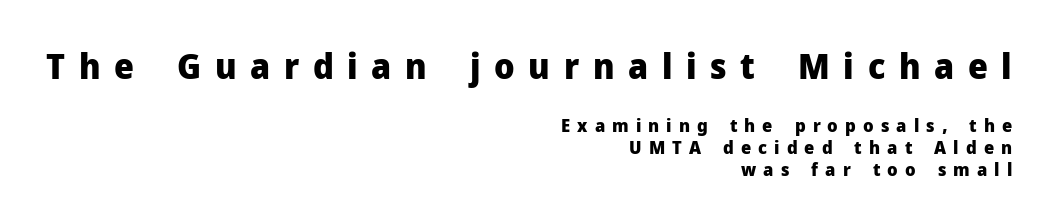
Each line ends at the same right margin while the left side varies. This sample has the flowing, uneven cadence of proportional lettering. Of the two passages, the one on top uses the larger point size. No italicization has been applied; the sample stays upright. The tracking reads as deliberately expanded to a designer's eye.
